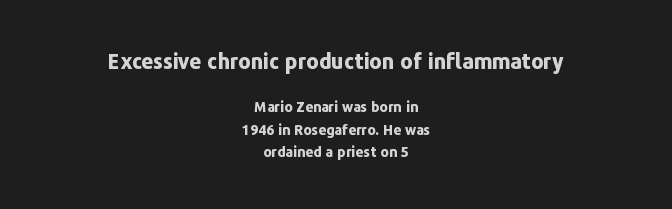
The image shows 21 px bold type, upright; set centered, normal line spacing (1.6x), normal letter spacing, not underlined; the first (top) block is 1.5x larger.
